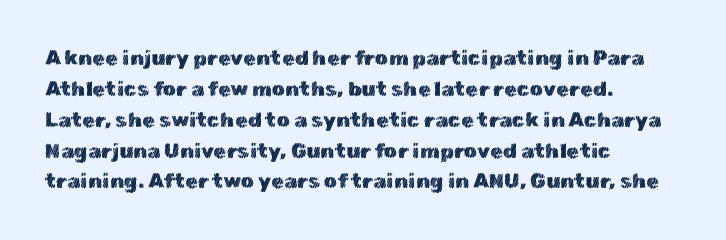
{"italic": "no", "underline": "no", "align": "left", "line_spacing": "normal", "line_spacing_ratio": 1.47, "letter_spacing": "normal", "letter_spacing_em": 0.0, "glyph_px": 21}
